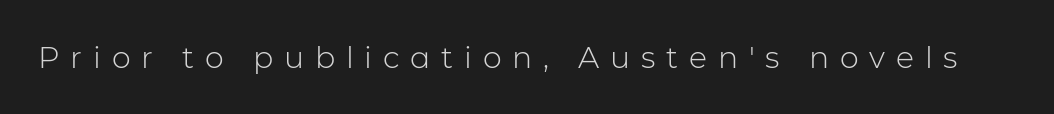
{"serif": "no", "italic": "no", "bold": "no", "weight": "light", "width": "normal", "stroke_contrast": "low", "x_height": "medium", "monospaced": "no", "underline": "no", "letter_spacing": "wide", "letter_spacing_em": 0.36, "glyph_px": 30}
